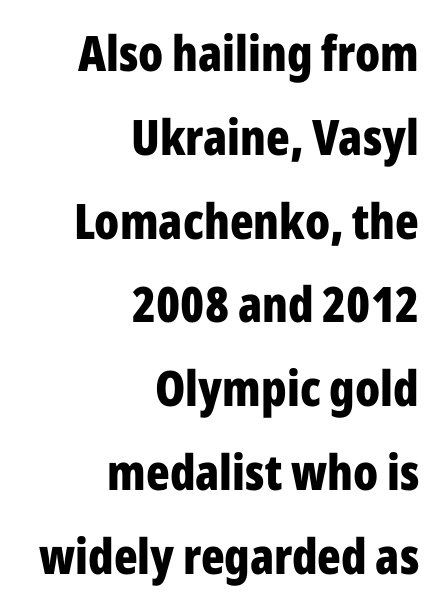
Varying glyph widths throughout — classic text-font behaviour. Heavy-handed strokes throughout: this text is bold. No word sits above an underline. Posture: upright roman.
